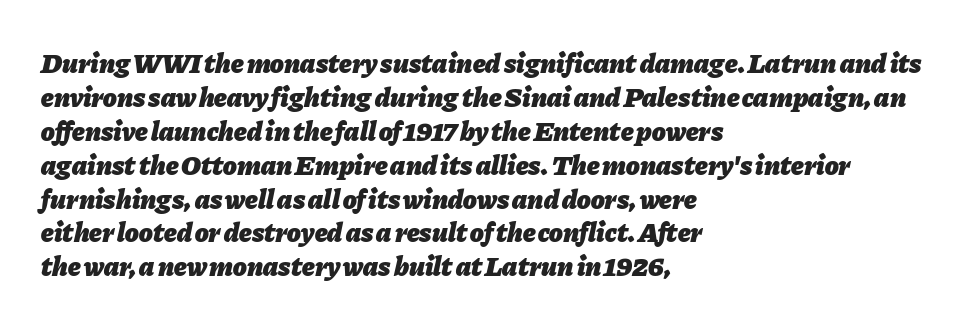
The glyphs look as if they've been sheared to an angle. Inter-character spacing is left at the font's built-in metrics. Descender tails drop into unmarked territory. On the weight axis this lands at bold, roughly 700. Varying glyph widths throughout — classic text-font behaviour.
